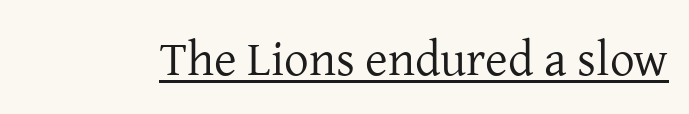
Q: Is the text bold? A: No.
Q: Is the text italic (slanted)? A: No, it is upright.
Q: Is the typeface a serif or a sans-serif typeface? A: Serif.
Q: Is the text underlined? A: Yes.
Q: Is the spacing between letters normal or unusually wide? A: Normal.
Q: Width (condensed, normal, or wide)? A: Normal.
Q: Stroke contrast? A: Low.
Q: x-height? A: Medium.
Q: Monospaced? A: No.
